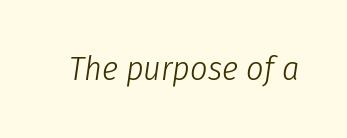
The image shows 34 px light, condensed type, italic (leaning right); set normal letter spacing, not underlined; low stroke contrast and a medium x-height.
